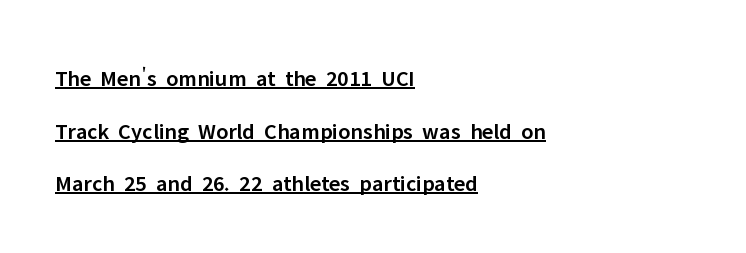
The image shows 23 px text type, upright; set left-aligned, loose line spacing (2.29x), normal letter spacing, underlined.
